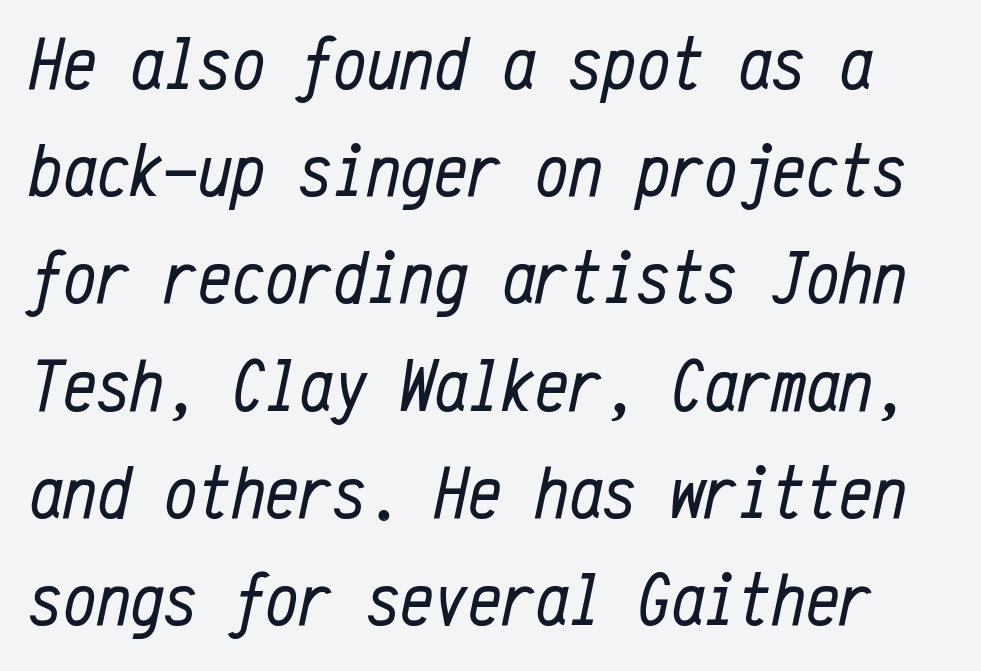
Q: Is the text bold? A: No.
Q: Is the text italic (slanted)? A: Yes, it leans right by about 12 degrees.
Q: Is the text underlined? A: No.
Q: Is the spacing between letters normal or unusually wide? A: Normal.
Q: Is the spacing between lines tight, normal or loose? A: Normal.
Q: Width (condensed, normal, or wide)? A: Condensed.
Q: Stroke contrast? A: Low.
Q: x-height? A: Medium.
Q: Monospaced? A: Yes.
